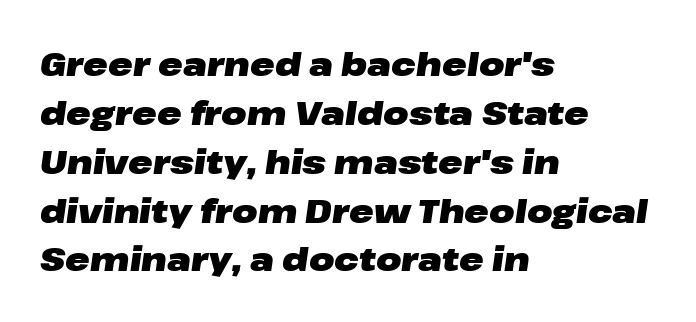
Students, observe: this is what conventionally led text looks like. Heavy, bold letterforms. This sample is left-justified, so line endings fall wherever the words run out. The zone under the glyphs is completely vacant. The passage shown leans; its letterforms are oblique. These lines keep a tight, regular rhythm from letter to letter.
